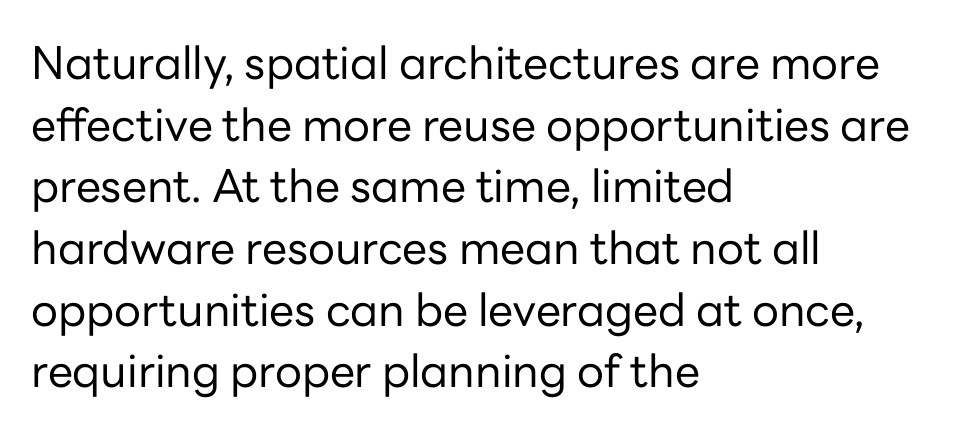
The image shows 45 px regular-weight sans-serif type, upright; set left-aligned, normal line spacing (1.37x), normal letter spacing, not underlined; low stroke contrast and a medium x-height.
